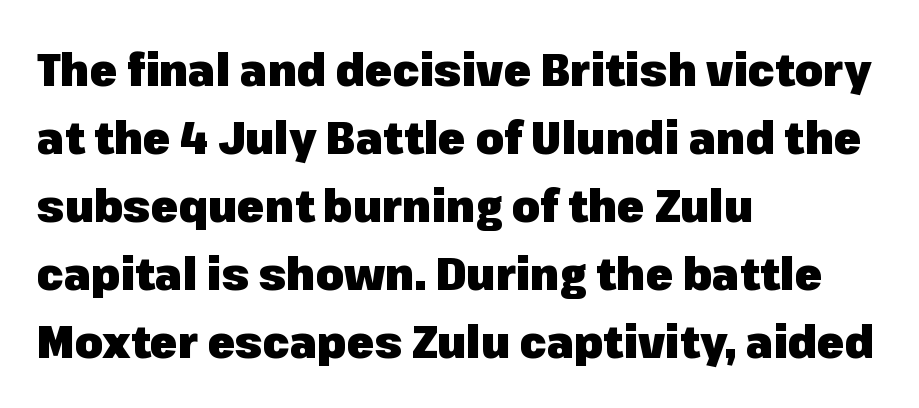
The image shows 45 px heavy sans-serif type, upright; set left-aligned, normal line spacing (1.51x), normal letter spacing, not underlined; low stroke contrast and a medium x-height.
